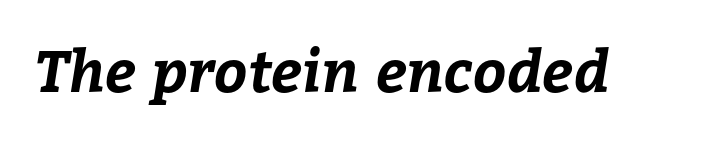
{"bold": "yes", "weight": "bold", "width": "normal", "stroke_contrast": "low", "x_height": "medium", "monospaced": "no", "underline": "no", "letter_spacing": "normal", "letter_spacing_em": 0.0, "glyph_px": 58}
